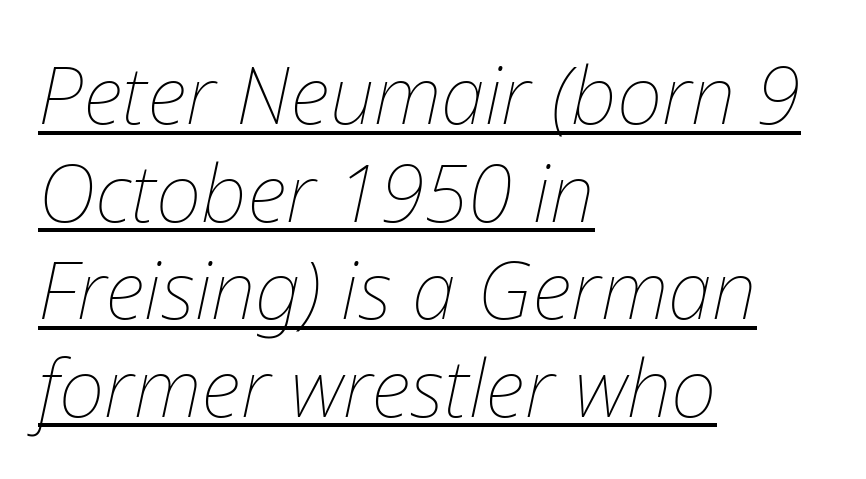
{"italic": "yes", "lean": "right", "slant_degrees": 12, "bold": "no", "weight": "thin", "width": "normal", "stroke_contrast": "low", "x_height": "medium", "monospaced": "no", "underline": "yes", "align": "left", "line_spacing_ratio": 1.22, "letter_spacing": "normal", "letter_spacing_em": 0.0, "glyph_px": 80}
